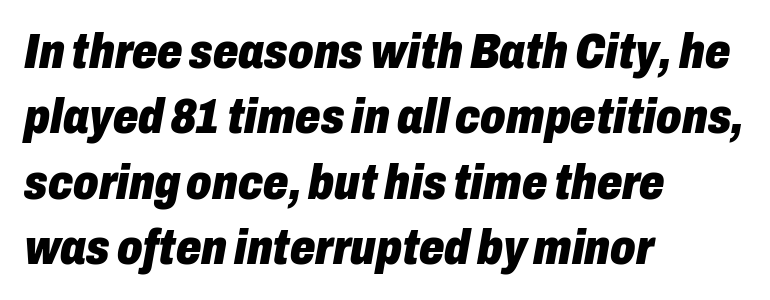
{"italic": "yes", "lean": "right", "slant_degrees": 10, "bold": "yes", "weight": "heavy", "width": "condensed", "stroke_contrast": "low", "x_height": "medium", "monospaced": "no", "underline": "no", "align": "left", "line_spacing": "normal", "line_spacing_ratio": 1.31, "letter_spacing": "normal", "letter_spacing_em": 0.0, "glyph_px": 50}
